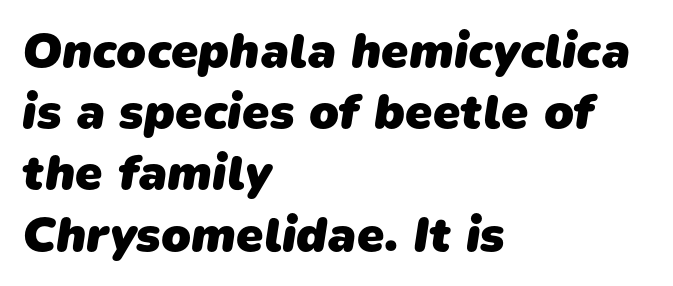
{"serif": "no", "bold": "yes", "weight": "heavy", "width": "normal", "stroke_contrast": "low", "x_height": "medium", "monospaced": "no", "underline": "no", "align": "left", "line_spacing": "normal", "line_spacing_ratio": 1.25, "letter_spacing": "normal", "letter_spacing_em": 0.0, "glyph_px": 49}
